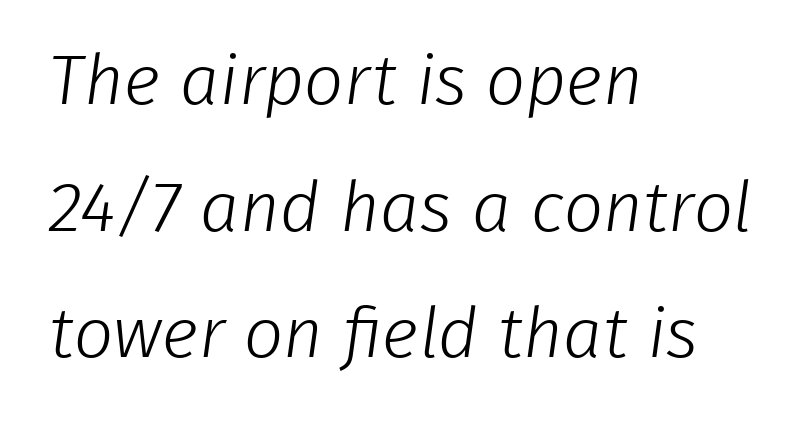
Letter spacing: default. A typesetter would label this face a sans. The gap between lines stays unmarked. Is the stroke heavy? The answer is a plain regular-or-lighter. Here the designer chose a conventional face with non-uniform glyph widths.
